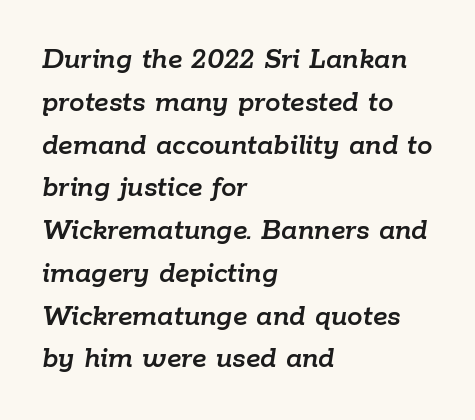
Horizontal alignment here is leftward, the default for most running prose. The rows are spaced the way most documents space them. This sample uses plain, unmodified letter spacing. Style check: oblique. No word sits above an underline.
